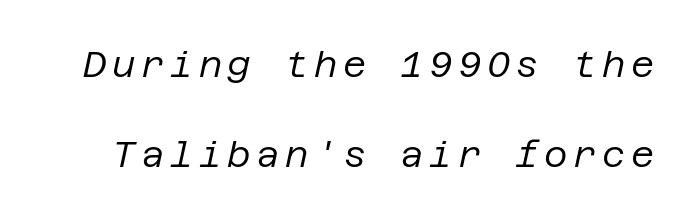
Q: Is the text bold? A: No.
Q: Is the text italic (slanted)? A: Yes, it leans right by about 12 degrees.
Q: Is the text underlined? A: No.
Q: Is the spacing between lines tight, normal or loose? A: Loose.
Q: Width (condensed, normal, or wide)? A: Normal.
Q: Stroke contrast? A: Low.
Q: x-height? A: Large.
